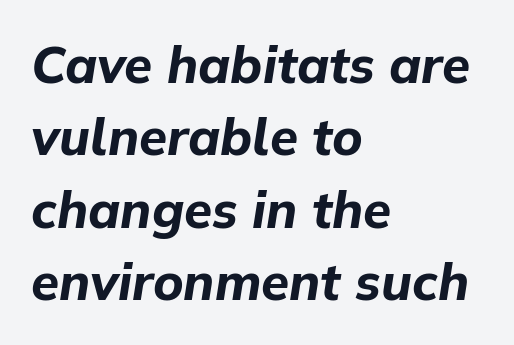
The line texture is even and compact thanks to regular tracking. How would I describe the line gaps? Plain and ordinary. Designer's note — italics engaged. Descender tails drop into unmarked territory. Spacing verdict: proportional, widths tailored to each character. On the weight axis this lands at bold, roughly 700.
